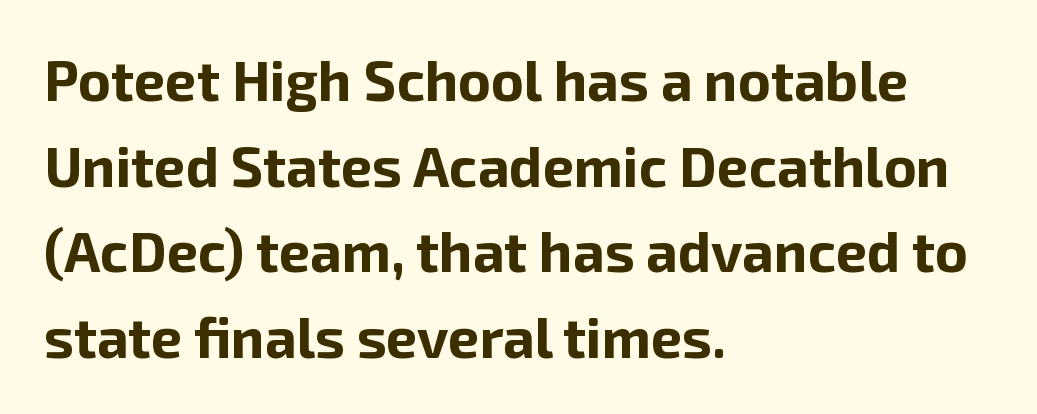
{"serif": "no", "italic": "no", "bold": "yes", "weight": "bold", "width": "normal", "stroke_contrast": "low", "x_height": "medium", "monospaced": "no", "underline": "no", "align": "left", "line_spacing": "normal", "line_spacing_ratio": 1.53, "letter_spacing": "normal", "letter_spacing_em": 0.0, "glyph_px": 56}
